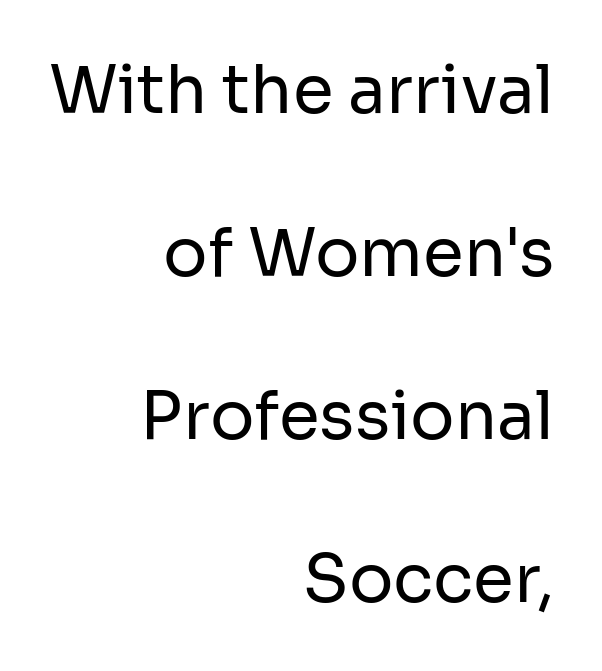
Q: Is the text bold? A: No.
Q: Is the text italic (slanted)? A: No, it is upright.
Q: Is the typeface a serif or a sans-serif typeface? A: Sans-serif.
Q: Is the text underlined? A: No.
Q: How is the paragraph aligned? A: Right-aligned.
Q: Is the spacing between letters normal or unusually wide? A: Normal.
Q: Is the spacing between lines tight, normal or loose? A: Loose.
Q: Width (condensed, normal, or wide)? A: Normal.
Q: Stroke contrast? A: Low.
Q: x-height? A: Medium.
Q: Monospaced? A: No.
